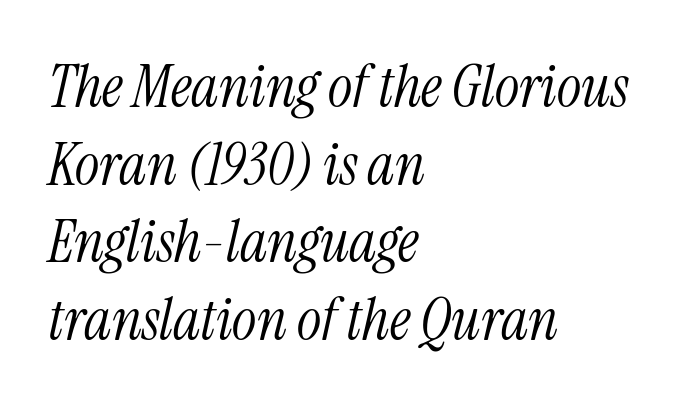
Every row of glyphs begins at an identical x-position on the left. A light-to-regular cut is what we see here. The specimen reads as italic at a glance. Normally led — the rows are evenly, conventionally spaced.
